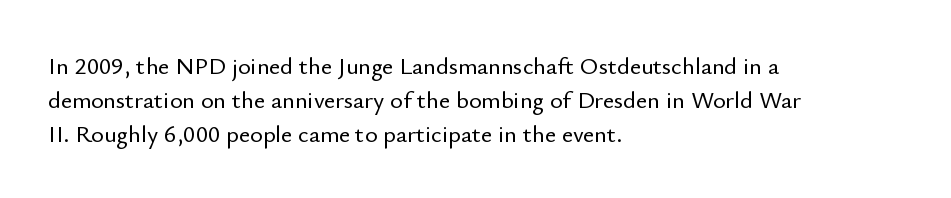
Q: Is the text italic (slanted)? A: No, it is upright.
Q: Is the text underlined? A: No.
Q: How is the paragraph aligned? A: Left-aligned.
Q: Is the spacing between letters normal or unusually wide? A: Normal.
Q: Is the spacing between lines tight, normal or loose? A: Normal.
